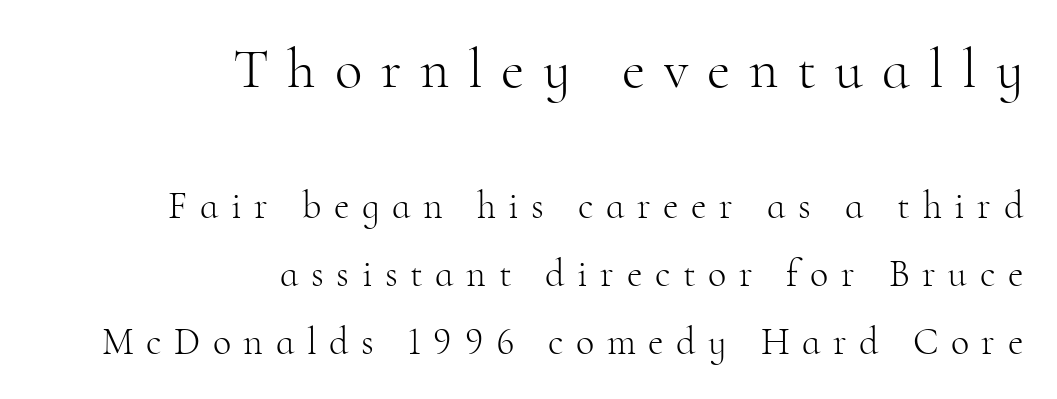
{"serif": "yes", "italic": "no", "bold": "no", "weight": "light", "width": "normal", "stroke_contrast": "high", "x_height": "small", "monospaced": "no", "underline": "no", "align": "right", "line_spacing_ratio": 1.79, "letter_spacing": "wide", "letter_spacing_em": 0.33, "larger_block": "first", "size_ratio": 1.5, "glyph_px": 57}
